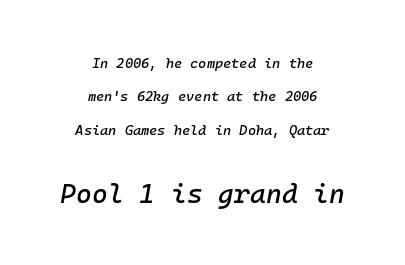
Q: Is the text italic (slanted)? A: Yes, it leans right by about 10 degrees.
Q: Is the text underlined? A: No.
Q: How is the paragraph aligned? A: Centered.
Q: Is the spacing between letters normal or unusually wide? A: Normal.
Q: Is the spacing between lines tight, normal or loose? A: Loose.
Q: Which block of text is set in a larger size, the first (top) or the second (bottom)? A: The second (bottom) one.
